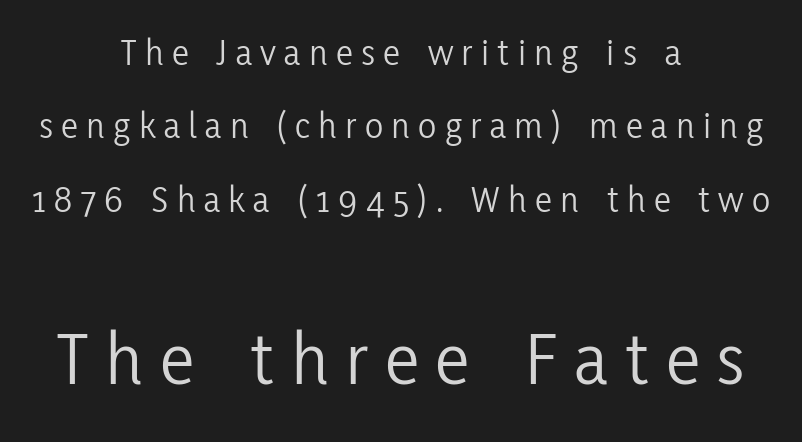
{"serif": "no", "italic": "no", "bold": "no", "weight": "light", "width": "condensed", "stroke_contrast": "low", "x_height": "medium", "monospaced": "no", "underline": "no", "align": "center", "line_spacing": "loose", "line_spacing_ratio": 1.93, "letter_spacing": "wide", "letter_spacing_em": 0.22, "larger_block": "second", "size_ratio": 2.03, "glyph_px": 77}
